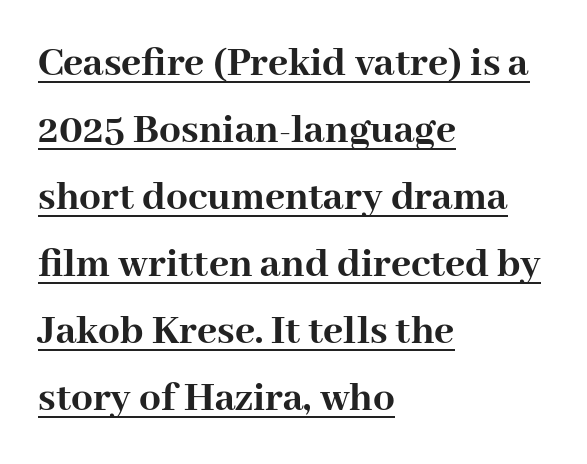
Q: Is the text bold? A: Yes.
Q: Is the text italic (slanted)? A: No, it is upright.
Q: Is the typeface a serif or a sans-serif typeface? A: Serif.
Q: Is the text underlined? A: Yes.
Q: How is the paragraph aligned? A: Left-aligned.
Q: Is the spacing between letters normal or unusually wide? A: Normal.
Q: Is the spacing between lines tight, normal or loose? A: Normal.
Q: Width (condensed, normal, or wide)? A: Normal.
Q: Stroke contrast? A: High.
Q: x-height? A: Medium.
Q: Monospaced? A: No.
